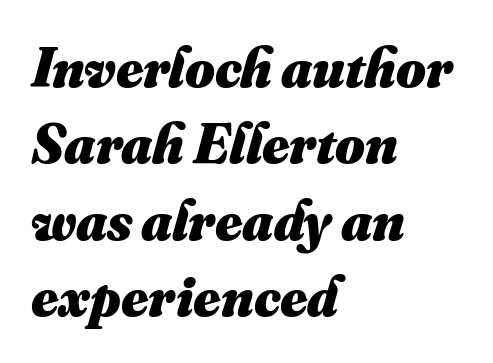
No extra tracking has been applied to these lines. Short and long lines alike share a common starting point at left. Look at the stroke-to-counter ratio: heavy, a bold. Line spacing here is normal. The glyphs are unaccompanied by any horizontal stroke below them. Is this a fixed-width face? No — the glyphs have proportional, varying widths.
